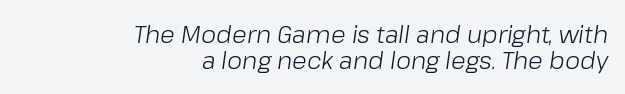
{"italic": "yes", "lean": "right", "slant_degrees": 8, "bold": "no", "underline": "no", "align": "right", "line_spacing": "tight", "line_spacing_ratio": 1.1, "letter_spacing": "normal", "letter_spacing_em": 0.0, "glyph_px": 24}
